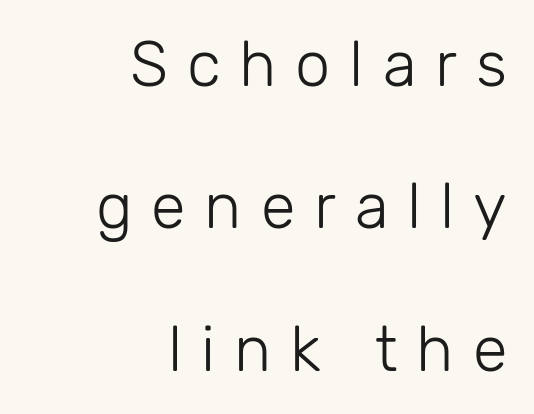
{"serif": "no", "italic": "no", "bold": "no", "weight": "light", "width": "normal", "stroke_contrast": "low", "x_height": "medium", "monospaced": "no", "underline": "no", "align": "right", "line_spacing": "loose", "line_spacing_ratio": 2.26, "letter_spacing": "wide", "letter_spacing_em": 0.3, "glyph_px": 63}
